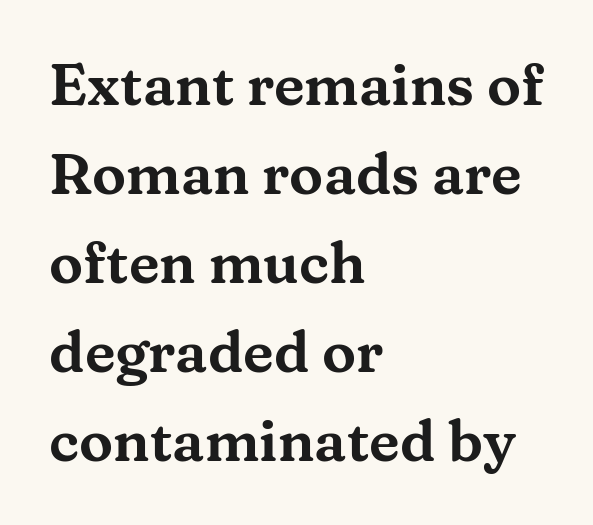
{"serif": "yes", "italic": "no", "width": "wide", "stroke_contrast": "medium", "x_height": "medium", "monospaced": "no", "underline": "no", "align": "left", "line_spacing": "normal", "line_spacing_ratio": 1.56, "letter_spacing": "normal", "letter_spacing_em": 0.0, "glyph_px": 57}
